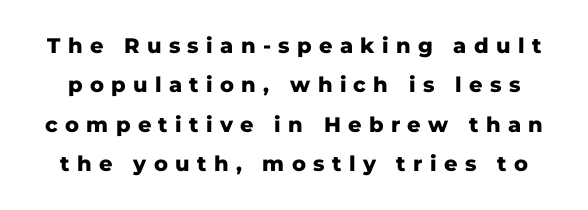
The image shows 21 px bold type, upright; set line spacing 1.88x, unusually wide letter spacing (+0.35 em), not underlined.
